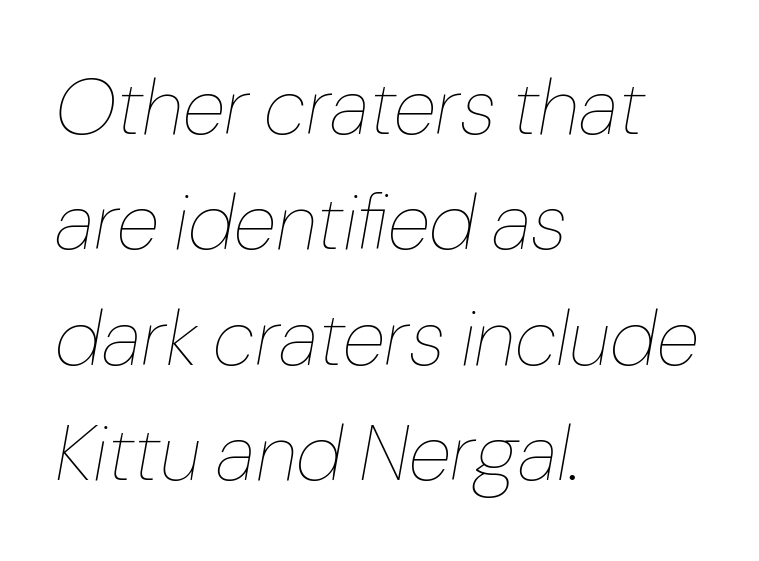
Here the designer chose a conventional face with non-uniform glyph widths. Italic? Definitely — the glyphs are oblique. Alignment: flush left. Tracking here is standard; glyphs follow each other at the usual distance. The space directly below the letters is spotless. Vertical spacing — default.
